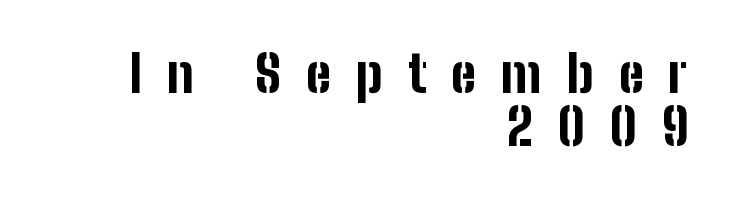
{"serif": "no", "italic": "no", "bold": "yes", "weight": "bold", "width": "condensed", "stroke_contrast": "low", "x_height": "medium", "monospaced": "no", "underline": "no", "align": "right", "line_spacing": "tight", "line_spacing_ratio": 1.04, "letter_spacing": "wide", "letter_spacing_em": 0.49, "glyph_px": 51}
